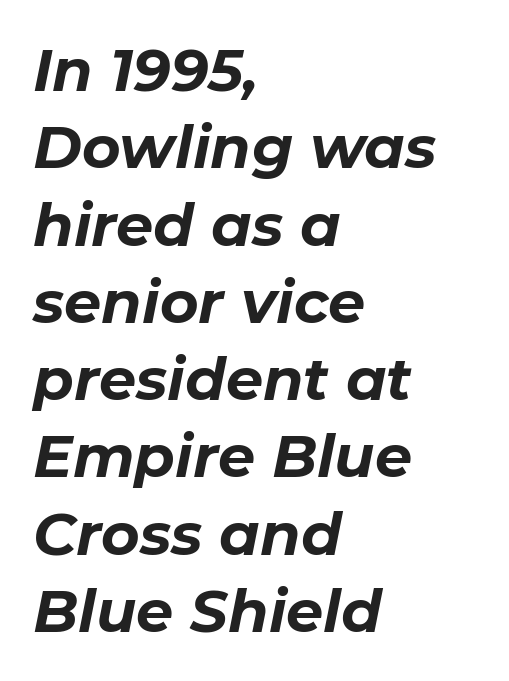
Q: Is the text bold? A: Yes.
Q: Is the text italic (slanted)? A: Yes, it leans right by about 11 degrees.
Q: Is the text underlined? A: No.
Q: How is the paragraph aligned? A: Left-aligned.
Q: Is the spacing between letters normal or unusually wide? A: Normal.
Q: Is the spacing between lines tight, normal or loose? A: Normal.
Q: Width (condensed, normal, or wide)? A: Normal.
Q: Stroke contrast? A: Low.
Q: x-height? A: Medium.
Q: Monospaced? A: No.
